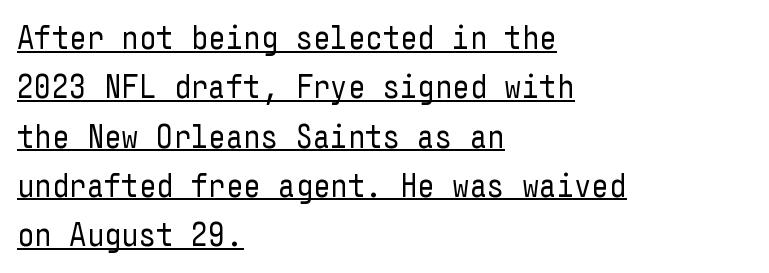
The typography opts for an upright posture over an oblique one. Visually the block forms a straight wall on the left and a jagged coastline on the right. Each word holds together tightly as a unit, with standard inter-letter gaps. The passage shown is not bold in any degree.
